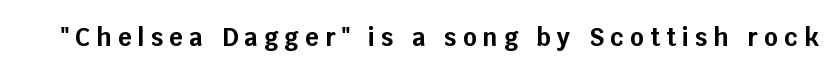
Notice how thick the strokes are: this is what a full bold looks like. The typography opts for an upright posture over an oblique one. Someone cranked the tracking dial way up on this one. The gap between lines stays unmarked.
